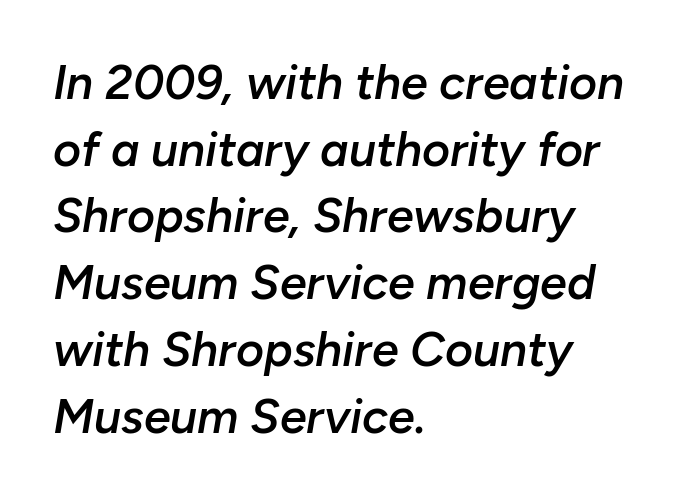
The image shows 48 px semibold type, italic (leaning right); set left-aligned, normal line spacing (1.39x), normal letter spacing, not underlined; low stroke contrast and a medium x-height.
